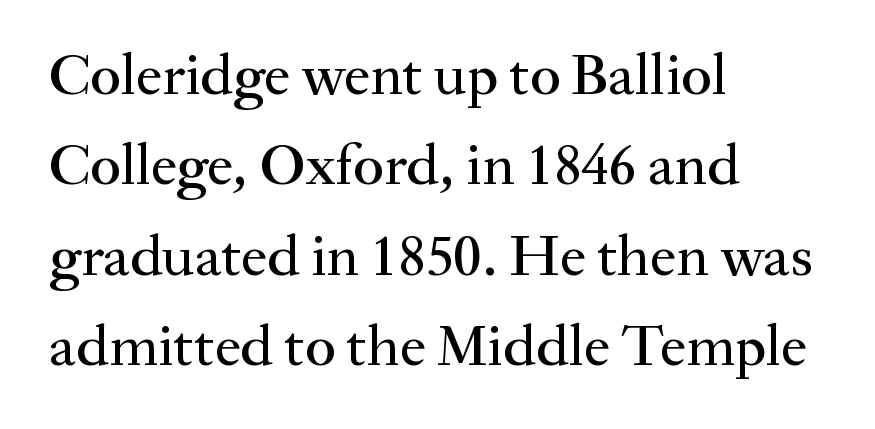
{"serif": "yes", "italic": "no", "width": "normal", "stroke_contrast": "medium", "x_height": "small", "monospaced": "no", "underline": "no", "align": "left", "line_spacing": "normal", "line_spacing_ratio": 1.53, "letter_spacing": "normal", "letter_spacing_em": 0.0, "glyph_px": 59}
